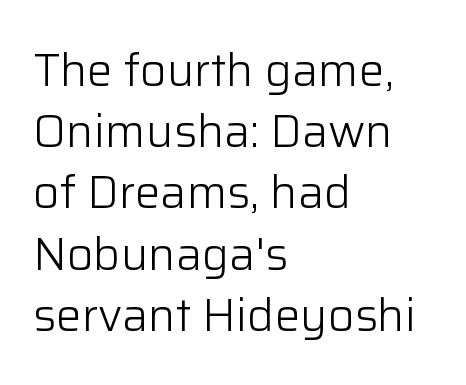
The type family on display is of the sans-serif kind. The weight tops out at a normal text grade. The strip under each line holds only bare page. Each new line begins a customary step beneath the previous one. These lines stack with their left ends in a neat column.
